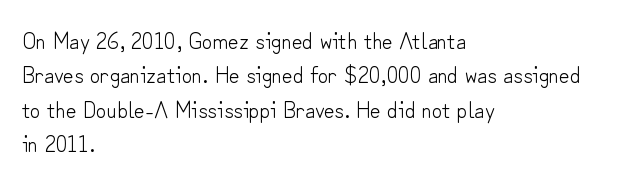
Q: Is the text bold? A: No.
Q: Is the text italic (slanted)? A: No, it is upright.
Q: Is the text underlined? A: No.
Q: How is the paragraph aligned? A: Left-aligned.
Q: Is the spacing between letters normal or unusually wide? A: Normal.
Q: Is the spacing between lines tight, normal or loose? A: Normal.
